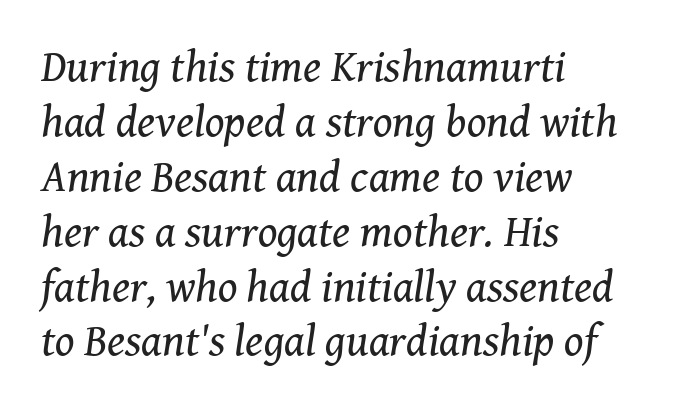
Q: Is the text bold? A: No.
Q: Is the text italic (slanted)? A: Yes, it leans right by about 8 degrees.
Q: Is the typeface a serif or a sans-serif typeface? A: Serif.
Q: Is the text underlined? A: No.
Q: How is the paragraph aligned? A: Left-aligned.
Q: Is the spacing between letters normal or unusually wide? A: Normal.
Q: Width (condensed, normal, or wide)? A: Normal.
Q: Stroke contrast? A: Medium.
Q: x-height? A: Medium.
Q: Monospaced? A: No.
